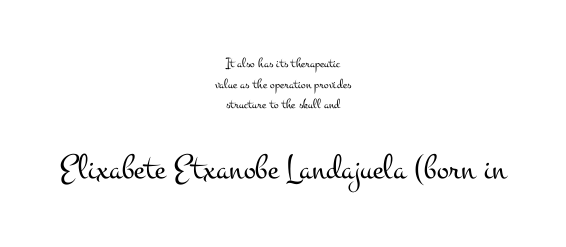
The image shows 36 px light, wide type; set centered, normal line spacing (1.48x), normal letter spacing, not underlined; the second (bottom) block is 2.57x larger; medium stroke contrast and a small x-height.
